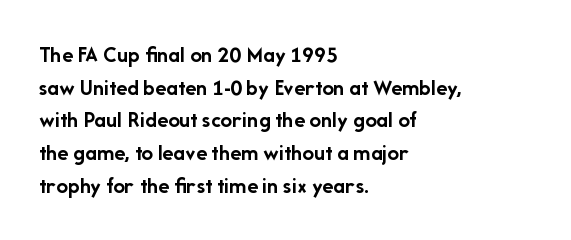
The image shows 23 px bold type, upright; set left-aligned, normal line spacing (1.42x), normal letter spacing, not underlined.
